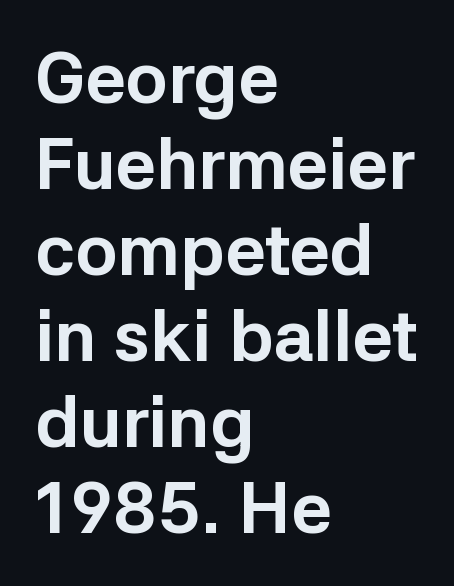
Q: Is the text bold? A: Yes.
Q: Is the text italic (slanted)? A: No, it is upright.
Q: Is the typeface a serif or a sans-serif typeface? A: Sans-serif.
Q: Is the text underlined? A: No.
Q: How is the paragraph aligned? A: Left-aligned.
Q: Is the spacing between letters normal or unusually wide? A: Normal.
Q: Width (condensed, normal, or wide)? A: Normal.
Q: Stroke contrast? A: Low.
Q: x-height? A: Medium.
Q: Monospaced? A: No.
